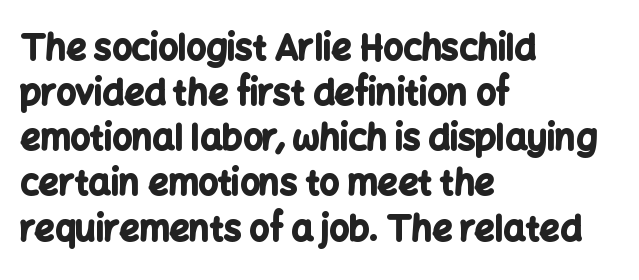
{"serif": "no", "italic": "no", "bold": "yes", "weight": "bold", "width": "normal", "stroke_contrast": "low", "x_height": "medium", "monospaced": "no", "underline": "no", "align": "left", "line_spacing": "normal", "line_spacing_ratio": 1.29, "letter_spacing": "normal", "letter_spacing_em": 0.0, "glyph_px": 35}
